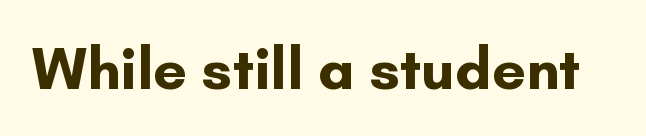
Q: Is the text bold? A: Yes.
Q: Is the text italic (slanted)? A: No, it is upright.
Q: Is the typeface a serif or a sans-serif typeface? A: Sans-serif.
Q: Is the text underlined? A: No.
Q: Is the spacing between letters normal or unusually wide? A: Normal.
Q: Width (condensed, normal, or wide)? A: Normal.
Q: Stroke contrast? A: Low.
Q: x-height? A: Small.
Q: Monospaced? A: No.
